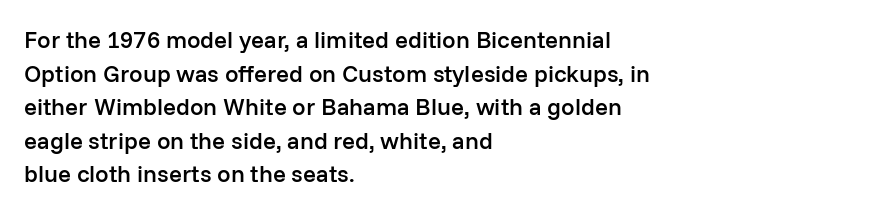
{"italic": "no", "bold": "semi", "underline": "no", "align": "left", "line_spacing": "normal", "line_spacing_ratio": 1.4, "letter_spacing": "normal", "letter_spacing_em": 0.0, "glyph_px": 24}
